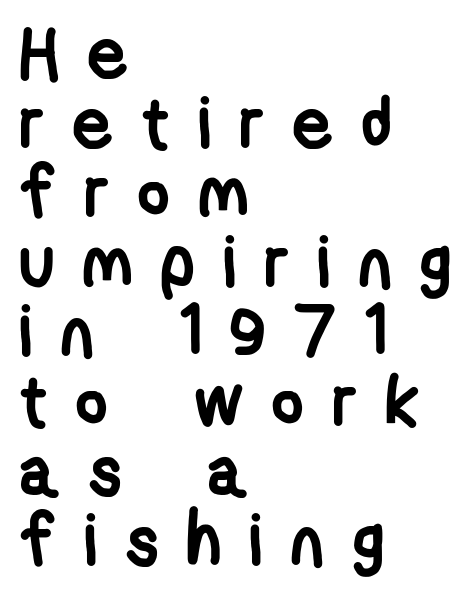
{"serif": "no", "bold": "yes", "weight": "semibold", "width": "condensed", "stroke_contrast": "low", "x_height": "medium", "monospaced": "no", "underline": "no", "align": "left", "line_spacing": "tight", "line_spacing_ratio": 0.98, "letter_spacing": "wide", "letter_spacing_em": 0.39, "glyph_px": 71}
